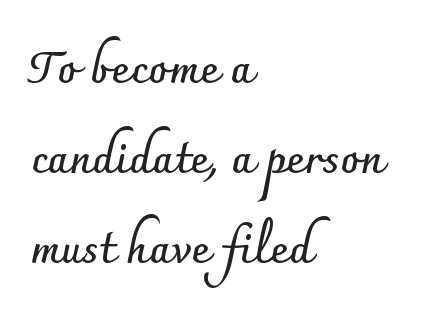
The passage is arranged the way most books set body copy — flush left. A typesetter would call this proportional, since set widths differ per character. The passage shown is not underscored anywhere. Loosely led — the rows are spread out.
